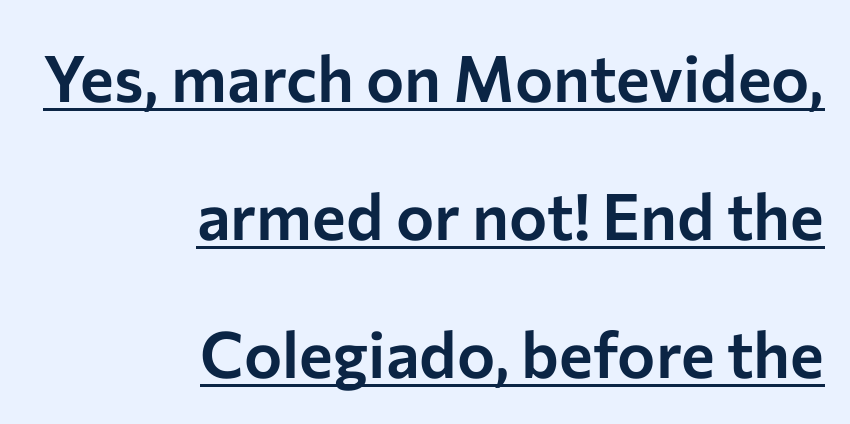
{"serif": "no", "italic": "no", "width": "normal", "stroke_contrast": "low", "x_height": "medium", "monospaced": "no", "underline": "yes", "align": "right", "line_spacing": "loose", "line_spacing_ratio": 2.16, "letter_spacing": "normal", "letter_spacing_em": 0.0, "glyph_px": 64}
